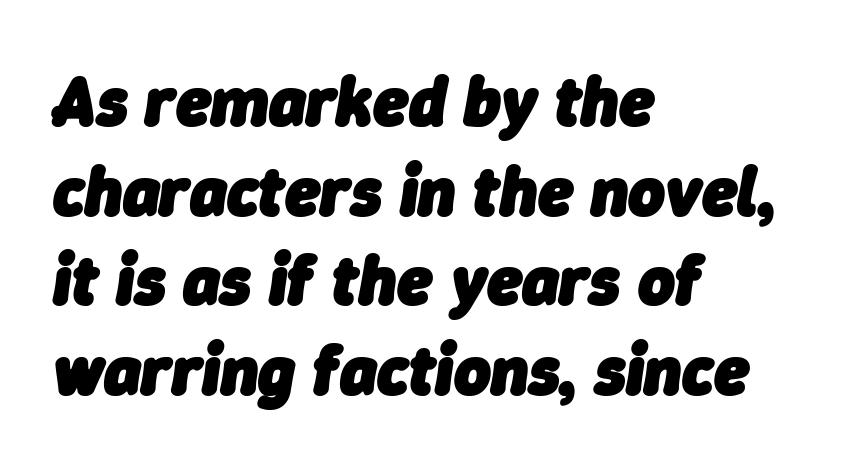
{"italic": "yes", "lean": "right", "slant_degrees": 9, "bold": "yes", "weight": "heavy", "width": "normal", "stroke_contrast": "low", "x_height": "medium", "monospaced": "no", "underline": "no", "align": "left", "line_spacing": "normal", "line_spacing_ratio": 1.28, "letter_spacing": "normal", "letter_spacing_em": 0.0, "glyph_px": 70}
